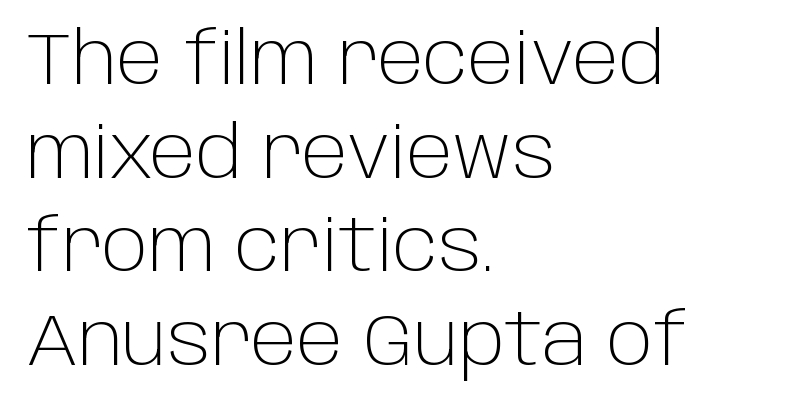
The text was rendered using a sans face with plain stroke endings. One glance says typical: line gaps are just what's usual. Posture: upright roman. Short note: letters normally spaced. Has an underline been added? It has not.
